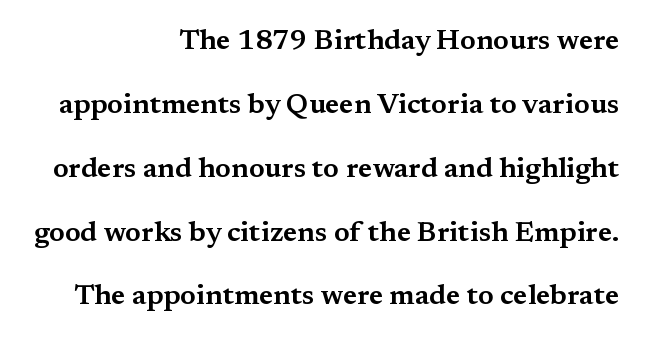
Glyph-to-glyph distance matches everyday printed text. Old-style or modern, the face here clearly has serifs. Tall strokes in this sample are plumb rather than angled. Character widths vary here, with narrow letters taking less room than wide ones. Line spacing here is loose.
